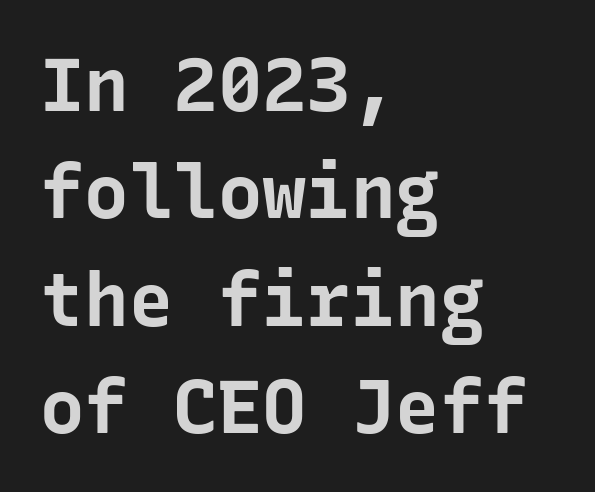
{"serif": "no", "italic": "no", "bold": "yes", "weight": "bold", "width": "normal", "stroke_contrast": "low", "x_height": "medium", "monospaced": "yes", "underline": "no", "align": "left", "line_spacing": "normal", "line_spacing_ratio": 1.45, "letter_spacing": "normal", "letter_spacing_em": 0.0, "glyph_px": 74}
